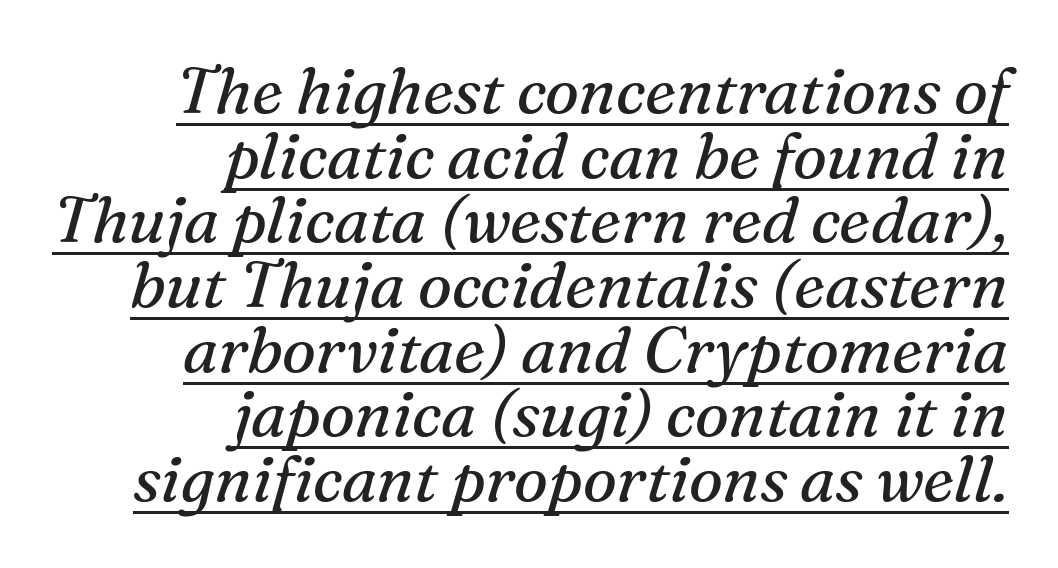
Q: Is the text bold? A: No.
Q: Is the text italic (slanted)? A: Yes, it leans right by about 16 degrees.
Q: Is the typeface a serif or a sans-serif typeface? A: Serif.
Q: Is the text underlined? A: Yes.
Q: How is the paragraph aligned? A: Right-aligned.
Q: Is the spacing between letters normal or unusually wide? A: Normal.
Q: Is the spacing between lines tight, normal or loose? A: Tight.
Q: Width (condensed, normal, or wide)? A: Normal.
Q: Stroke contrast? A: Medium.
Q: x-height? A: Medium.
Q: Monospaced? A: No.
